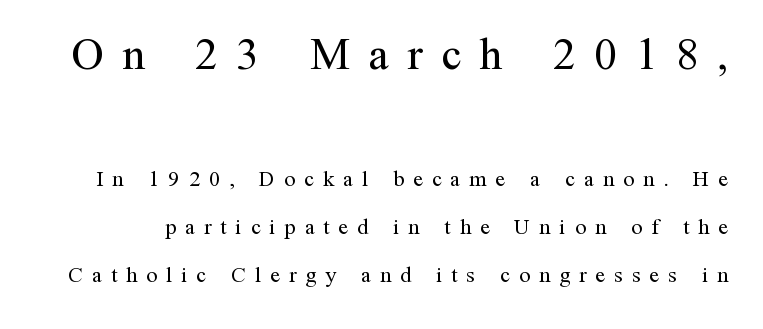
Q: Is the text bold? A: No.
Q: Is the text italic (slanted)? A: No, it is upright.
Q: Is the typeface a serif or a sans-serif typeface? A: Serif.
Q: Is the text underlined? A: No.
Q: Is the spacing between letters normal or unusually wide? A: Unusually wide.
Q: Is the spacing between lines tight, normal or loose? A: Loose.
Q: Which block of text is set in a larger size, the first (top) or the second (bottom)? A: The first (top) one.
Q: Width (condensed, normal, or wide)? A: Normal.
Q: Stroke contrast? A: Medium.
Q: x-height? A: Medium.
Q: Monospaced? A: No.
